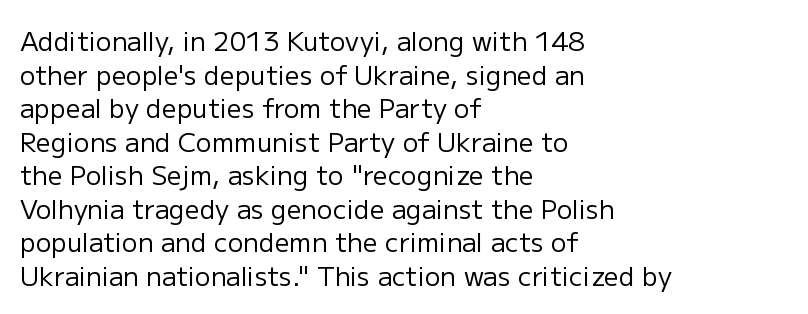
Interline gaps are of average width in this sample. In terms of posture, this sample is upright. Teacher's note: observe the even left margin — that is flush-left alignment. The cut favours lightness, reaching ordinary text weight at its darkest.
